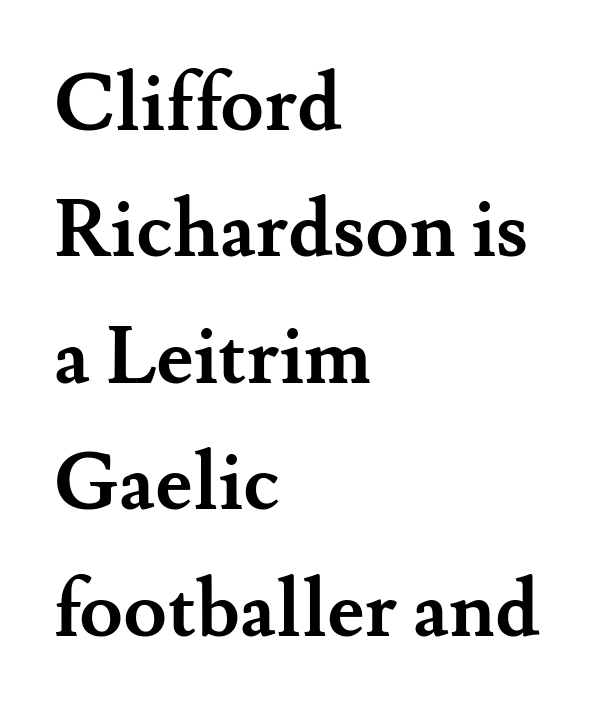
Q: Is the text bold? A: Yes.
Q: Is the text italic (slanted)? A: No, it is upright.
Q: Is the typeface a serif or a sans-serif typeface? A: Serif.
Q: Is the text underlined? A: No.
Q: How is the paragraph aligned? A: Left-aligned.
Q: Is the spacing between letters normal or unusually wide? A: Normal.
Q: Is the spacing between lines tight, normal or loose? A: Normal.
Q: Width (condensed, normal, or wide)? A: Normal.
Q: Stroke contrast? A: Medium.
Q: x-height? A: Small.
Q: Monospaced? A: No.
